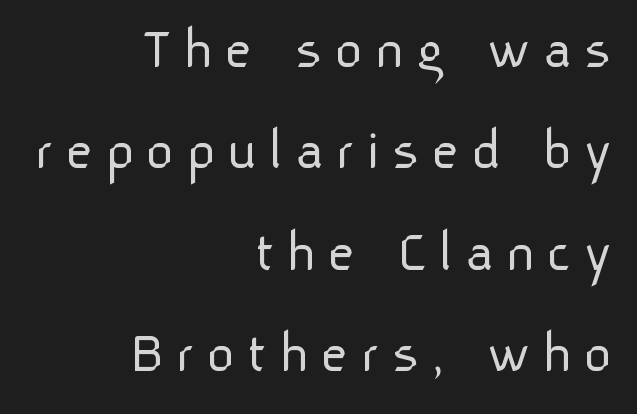
{"serif": "no", "italic": "no", "bold": "no", "weight": "light", "width": "normal", "stroke_contrast": "low", "x_height": "medium", "monospaced": "no", "underline": "no", "align": "right", "line_spacing": "normal", "line_spacing_ratio": 1.69, "letter_spacing": "wide", "letter_spacing_em": 0.2, "glyph_px": 60}
